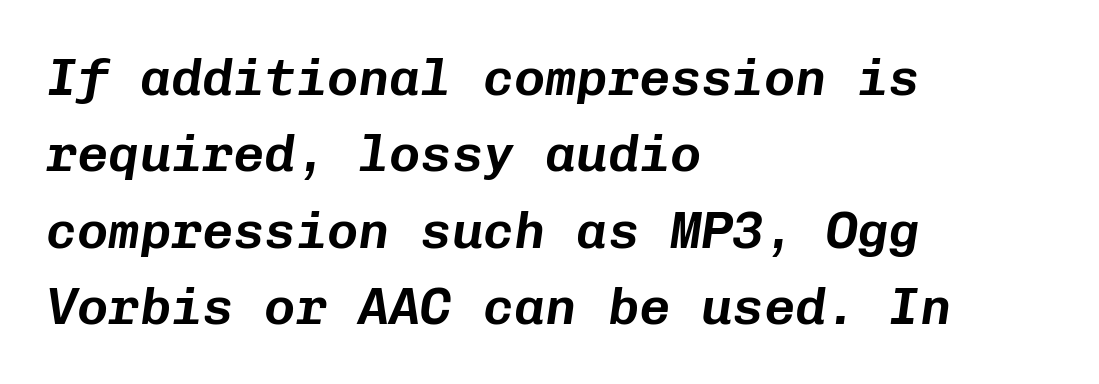
{"italic": "yes", "lean": "right", "slant_degrees": 8, "width": "normal", "stroke_contrast": "low", "x_height": "medium", "monospaced": "yes", "underline": "no", "align": "left", "line_spacing": "normal", "line_spacing_ratio": 1.47, "letter_spacing": "normal", "letter_spacing_em": 0.0, "glyph_px": 52}
